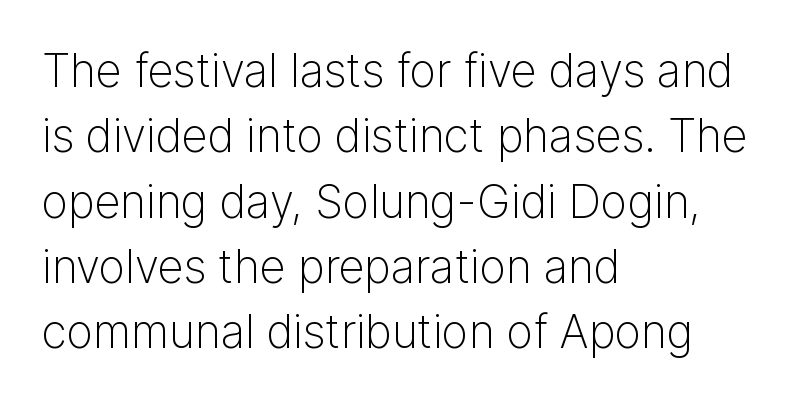
No word sits above an underline. One glance says typical: line gaps are just what's usual. Short and long lines alike share a common starting point at left. Ascenders rise straight up at ninety degrees.
